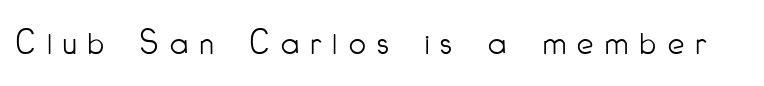
Q: Is the text bold? A: No.
Q: Is the text italic (slanted)? A: No, it is upright.
Q: Is the typeface a serif or a sans-serif typeface? A: Sans-serif.
Q: Is the text underlined? A: No.
Q: Is the spacing between letters normal or unusually wide? A: Unusually wide.
Q: Width (condensed, normal, or wide)? A: Condensed.
Q: Stroke contrast? A: Low.
Q: x-height? A: Small.
Q: Monospaced? A: No.
